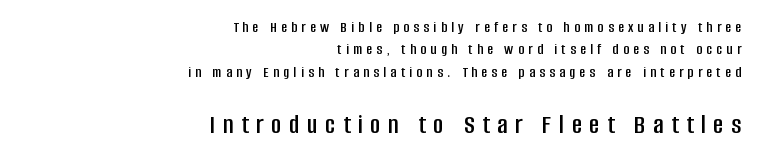
{"serif": "no", "italic": "no", "width": "condensed", "stroke_contrast": "low", "x_height": "large", "monospaced": "no", "underline": "no", "align": "right", "line_spacing": "normal", "line_spacing_ratio": 1.4, "letter_spacing": "wide", "letter_spacing_em": 0.27, "larger_block": "second", "size_ratio": 1.75, "glyph_px": 28}
